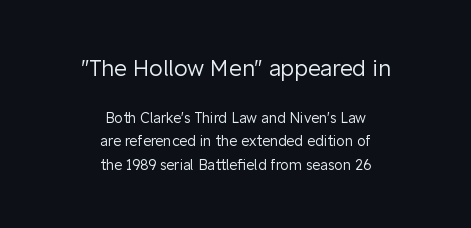
The image shows 22 px text type, upright; set centered, normal line spacing (1.68x), normal letter spacing, not underlined; the first (top) block is 1.57x larger.
